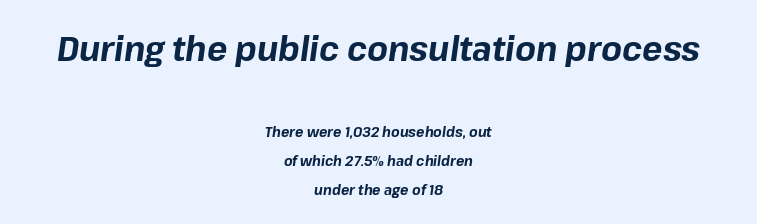
{"italic": "yes", "lean": "right", "slant_degrees": 8, "bold": "yes", "weight": "bold", "width": "normal", "stroke_contrast": "low", "x_height": "medium", "monospaced": "no", "underline": "no", "align": "center", "line_spacing": "loose", "line_spacing_ratio": 2.08, "letter_spacing": "normal", "letter_spacing_em": 0.0, "larger_block": "first", "size_ratio": 2.43, "glyph_px": 34}
